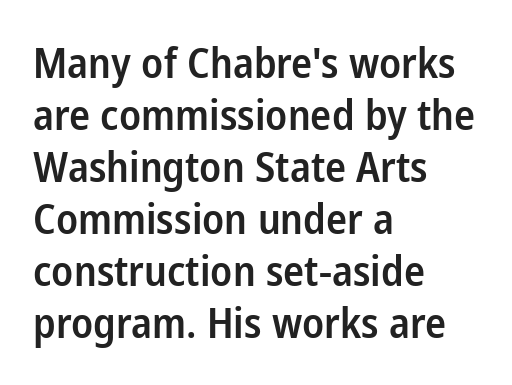
The image shows 42 px semibold, condensed sans-serif type, upright; set left-aligned, line spacing 1.24x, normal letter spacing, not underlined; low stroke contrast and a medium x-height.
